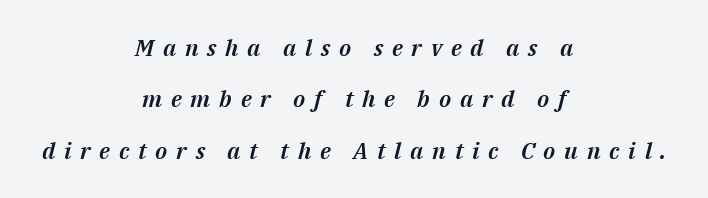
{"italic": "yes", "lean": "right", "slant_degrees": 14, "underline": "no", "align": "center", "line_spacing": "loose", "line_spacing_ratio": 2.23, "letter_spacing": "wide", "letter_spacing_em": 0.38, "glyph_px": 23}
